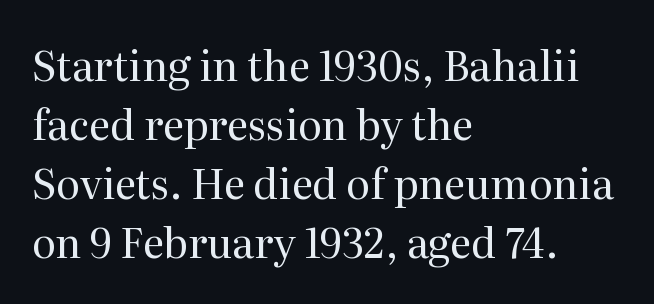
{"serif": "yes", "italic": "no", "bold": "no", "weight": "regular", "width": "normal", "stroke_contrast": "medium", "x_height": "medium", "monospaced": "no", "underline": "no", "align": "left", "line_spacing": "normal", "line_spacing_ratio": 1.44, "letter_spacing": "normal", "letter_spacing_em": 0.0, "glyph_px": 41}
